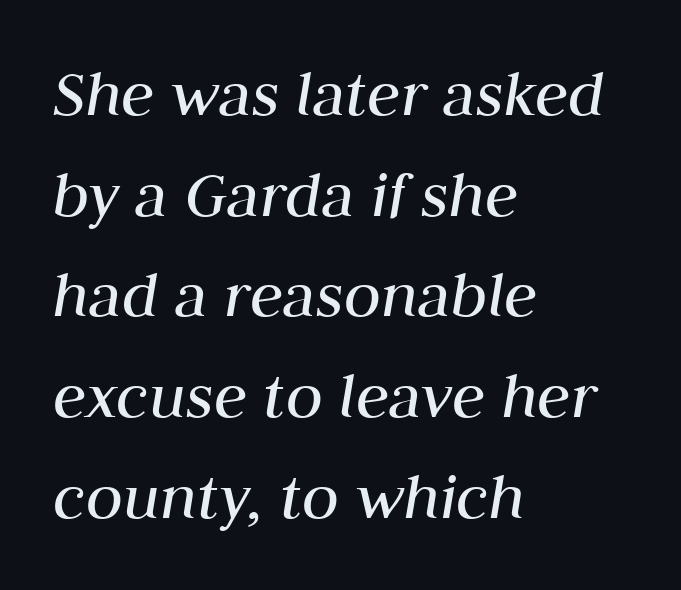
Q: Is the text bold? A: No.
Q: Is the text italic (slanted)? A: Yes, it leans right by about 10 degrees.
Q: Is the text underlined? A: No.
Q: How is the paragraph aligned? A: Left-aligned.
Q: Is the spacing between letters normal or unusually wide? A: Normal.
Q: Is the spacing between lines tight, normal or loose? A: Normal.
Q: Width (condensed, normal, or wide)? A: Normal.
Q: Stroke contrast? A: Medium.
Q: x-height? A: Medium.
Q: Monospaced? A: No.
